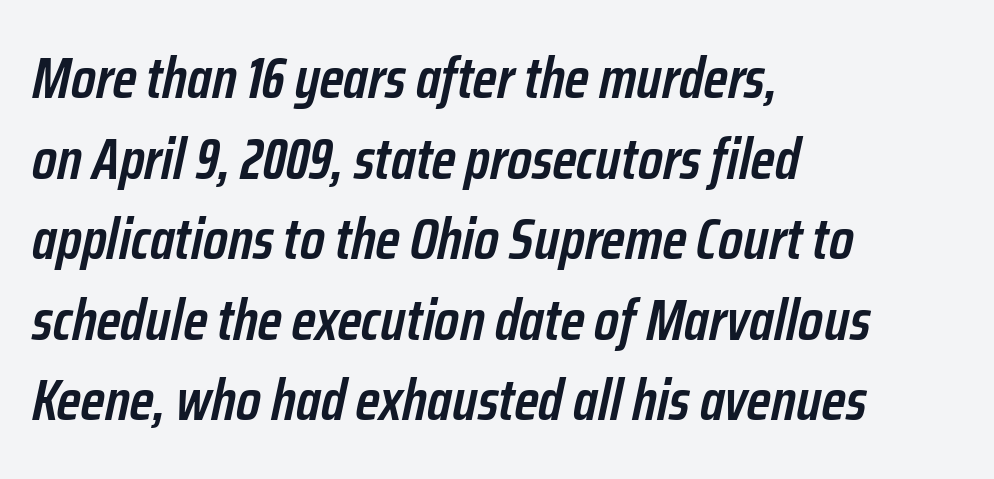
{"italic": "yes", "lean": "right", "slant_degrees": 12, "bold": "semi", "weight": "semibold", "width": "condensed", "stroke_contrast": "low", "x_height": "medium", "monospaced": "no", "underline": "no", "align": "left", "line_spacing": "normal", "line_spacing_ratio": 1.39, "letter_spacing": "normal", "letter_spacing_em": 0.0, "glyph_px": 58}
